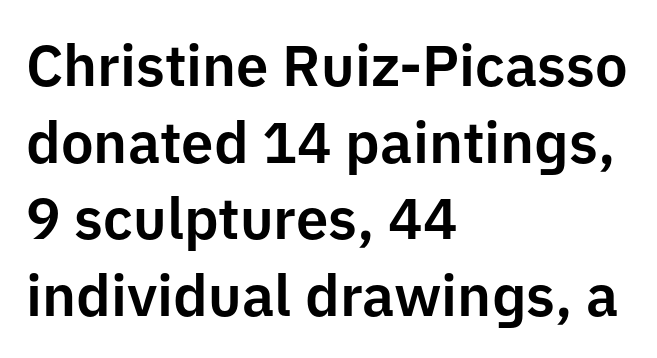
The glyphs in this specimen are sans serif. In terms of leading, this rendering sits right in the middle. If you drew a ruler down the left edge, every line would touch it. Vertical strokes here are truly vertical.
